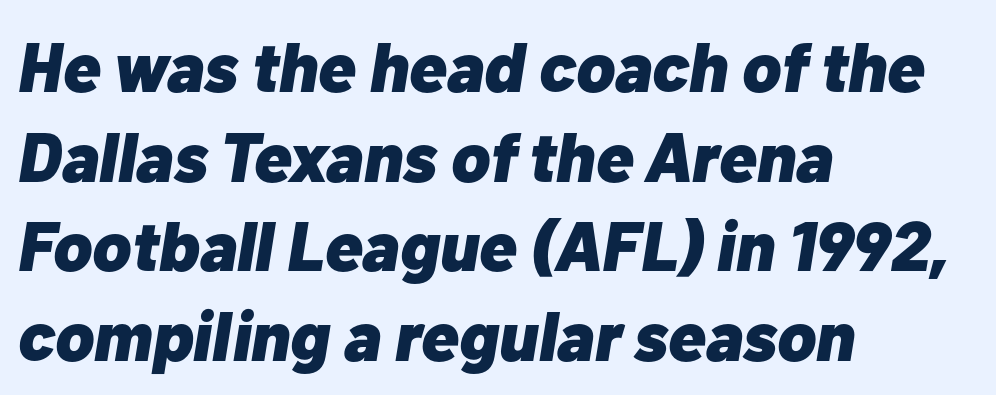
Q: Is the text bold? A: Yes.
Q: Is the text italic (slanted)? A: Yes, it leans right by about 10 degrees.
Q: Is the text underlined? A: No.
Q: How is the paragraph aligned? A: Left-aligned.
Q: Is the spacing between letters normal or unusually wide? A: Normal.
Q: Is the spacing between lines tight, normal or loose? A: Normal.
Q: Width (condensed, normal, or wide)? A: Normal.
Q: Stroke contrast? A: Low.
Q: x-height? A: Medium.
Q: Monospaced? A: No.
